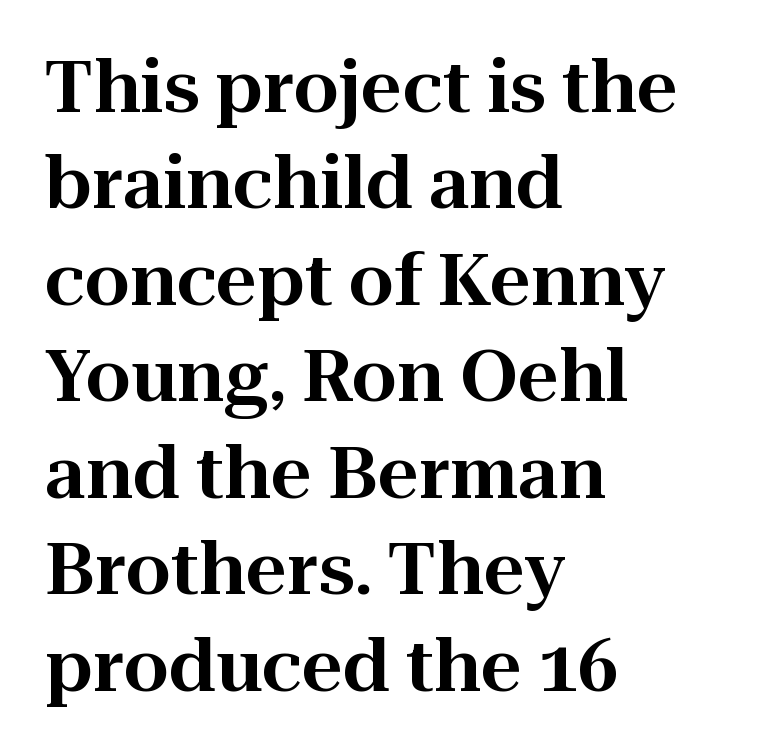
Does the type have serifs? Yes, each stem ends in a small foot. Looks like regular typesetting: each glyph gets only the width it needs. Just letters on the line, the space beneath them empty. Ordinary non-slanted type is in use. How are the letters spaced? Ordinarily, with no added tracking.
